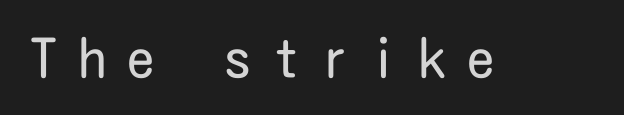
Any mark beneath the type? The region is blank. The type family on display is of the sans-serif kind. The weight tops out at a normal text grade. The letters stand straight up with perfectly vertical stems. Honestly, the letter spacing is so wide it's the main thing you notice.
